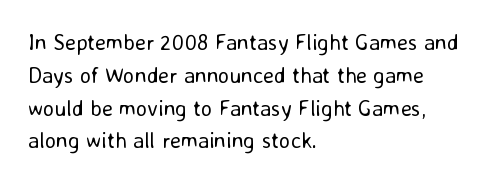
The image shows 22 px text type, upright; set left-aligned, normal line spacing (1.49x), normal letter spacing, not underlined.
